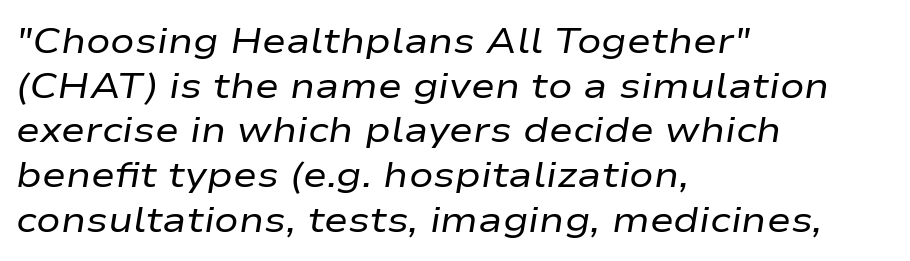
Q: Is the text bold? A: No.
Q: Is the text italic (slanted)? A: Yes, it leans right by about 9 degrees.
Q: Is the text underlined? A: No.
Q: How is the paragraph aligned? A: Left-aligned.
Q: Is the spacing between letters normal or unusually wide? A: Normal.
Q: Width (condensed, normal, or wide)? A: Wide.
Q: Stroke contrast? A: Low.
Q: x-height? A: Medium.
Q: Monospaced? A: No.
